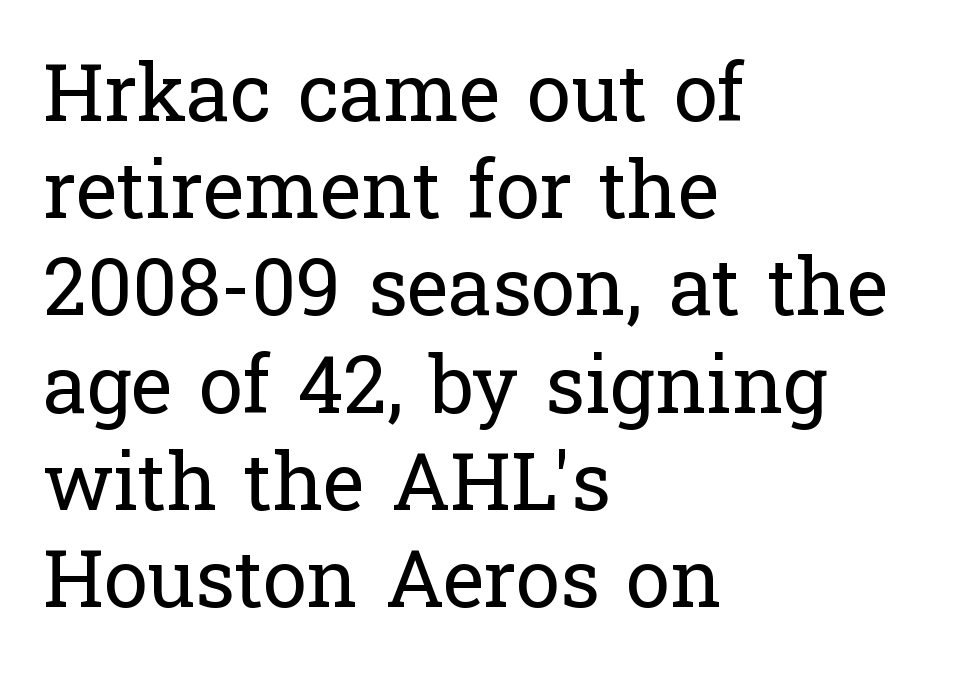
The image shows 79 px regular-weight serif type, upright; set left-aligned, line spacing 1.23x, normal letter spacing, not underlined; low stroke contrast and a medium x-height.
